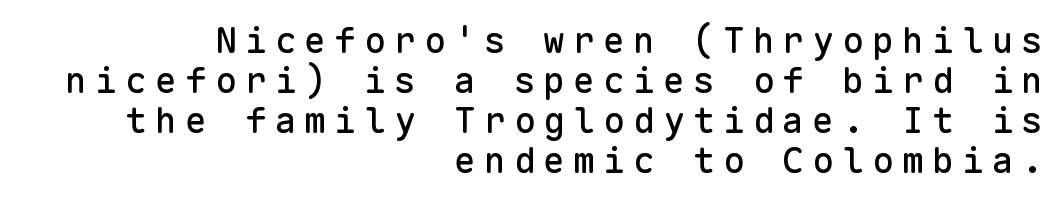
The image shows 36 px sans-serif type, upright, monospaced; set right-aligned, tight line spacing (1.11x), unusually wide letter spacing (+0.23 em), not underlined; low stroke contrast and a medium x-height.
